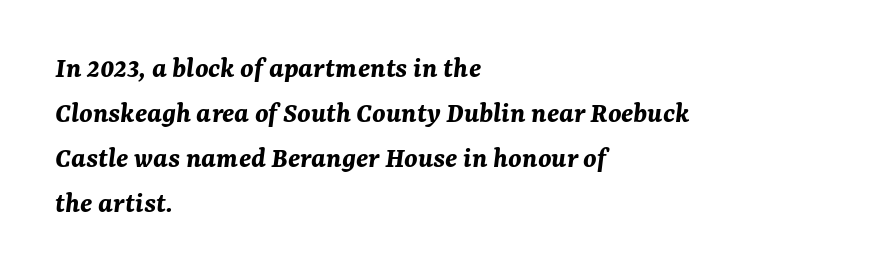
The rag falls on the right side of this text block. Think of a printed novel: that variable character pitch is what you see here. A clean baseline with only descenders dipping below it. Weight check: bold — yes, fully.
